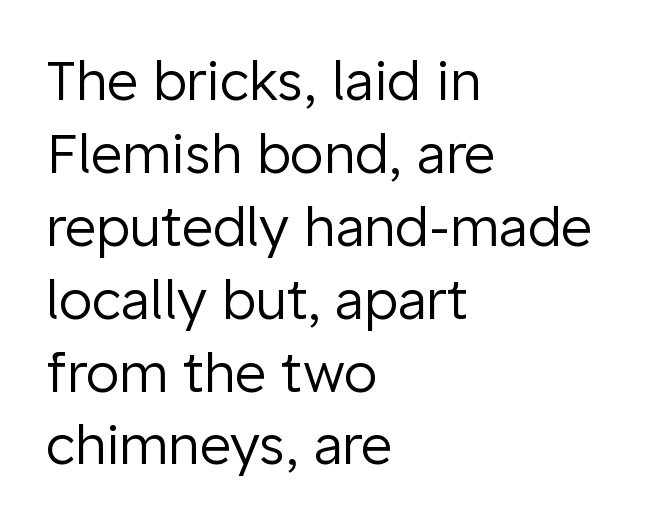
Q: Is the text bold? A: No.
Q: Is the text italic (slanted)? A: No, it is upright.
Q: Is the typeface a serif or a sans-serif typeface? A: Sans-serif.
Q: Is the text underlined? A: No.
Q: How is the paragraph aligned? A: Left-aligned.
Q: Is the spacing between letters normal or unusually wide? A: Normal.
Q: Is the spacing between lines tight, normal or loose? A: Normal.
Q: Width (condensed, normal, or wide)? A: Normal.
Q: Stroke contrast? A: Low.
Q: x-height? A: Medium.
Q: Monospaced? A: No.
